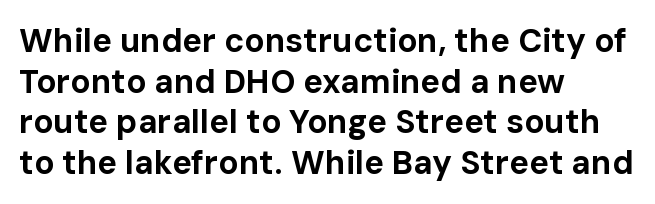
The strokes are fattened all the way to bold. Check where the strokes stop: nothing finishes them off — pure sans. The specimen reads as upright at a glance. Beneath every word, the page is bare. This rendering leaves character spacing at its baseline value.
